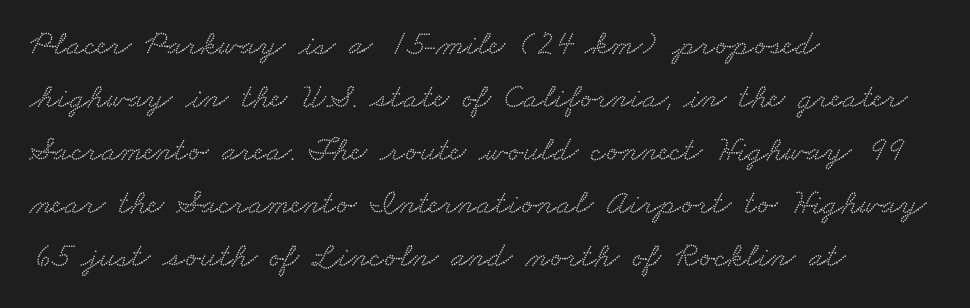
{"serif": "yes", "width": "wide", "stroke_contrast": "low", "x_height": "small", "monospaced": "no", "underline": "no", "align": "left", "line_spacing": "normal", "line_spacing_ratio": 1.56, "letter_spacing": "normal", "letter_spacing_em": 0.0, "glyph_px": 34}
